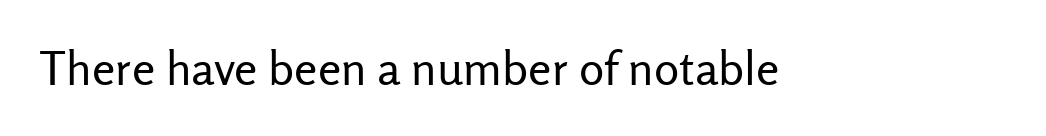
Check under the words: just untouched page. Compared with typical body copy, the letter spacing here is the same. A typesetter would call this proportional, since set widths differ per character. Vertical stems look standard width or narrower in stroke.
